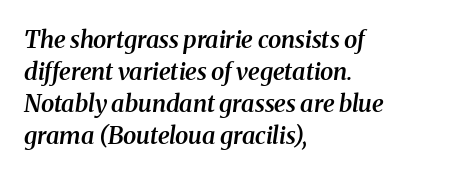
Type without underlining. The gaps between neighbouring characters are ordinary and unremarkable. Line starts are locked; line ends wander. Compared with ordinary roman type, these characters are visibly tilted.
